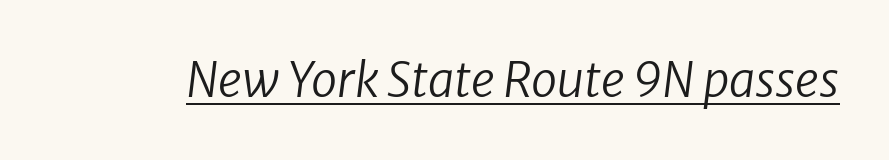
Glance below the letters and you will spot a drawn line. A typesetter would call this proportional, since set widths differ per character. The letterforms sit at book weight or below. The face used here is rendered with its standard letterfit.
